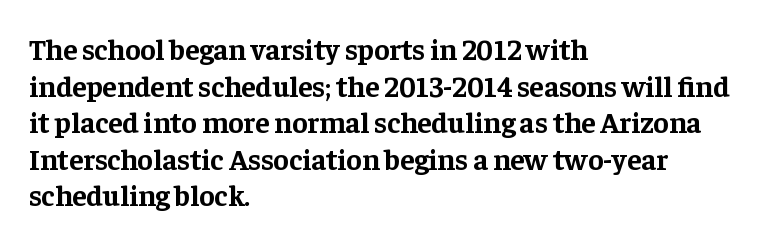
In terms of letterform style, serifs are clearly present. The rendering uses natural spacing where letterforms have individual widths. The space beneath each line is pristine and unruled. The type is set solid horizontally, with unmodified tracking. Emphasis by weight is at full strength: bold.
